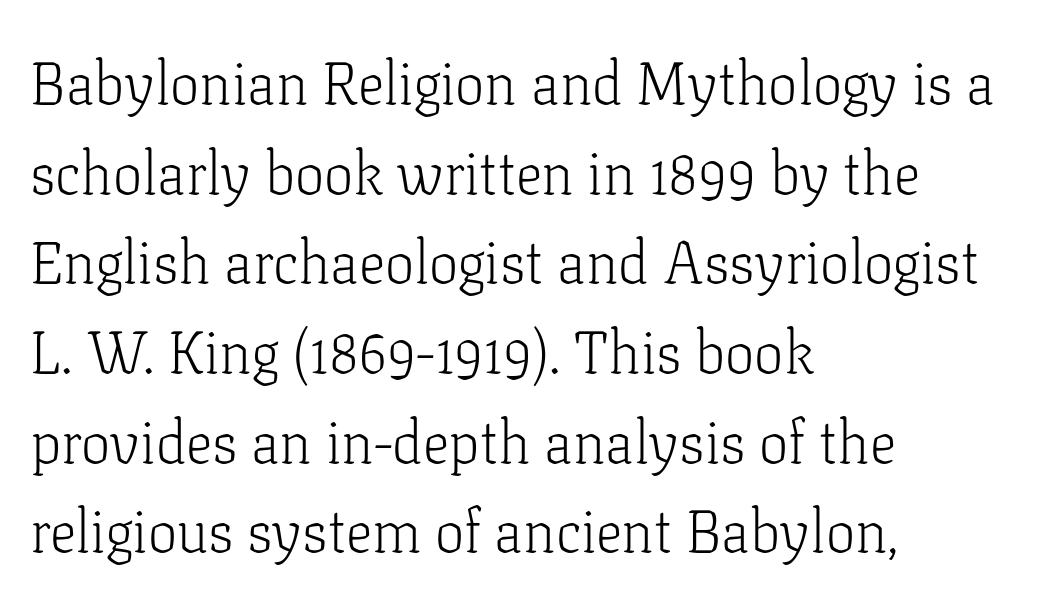
{"serif": "yes", "italic": "no", "bold": "no", "weight": "light", "width": "normal", "stroke_contrast": "low", "x_height": "medium", "monospaced": "no", "underline": "no", "align": "left", "line_spacing": "normal", "line_spacing_ratio": 1.52, "letter_spacing": "normal", "letter_spacing_em": 0.0, "glyph_px": 59}
